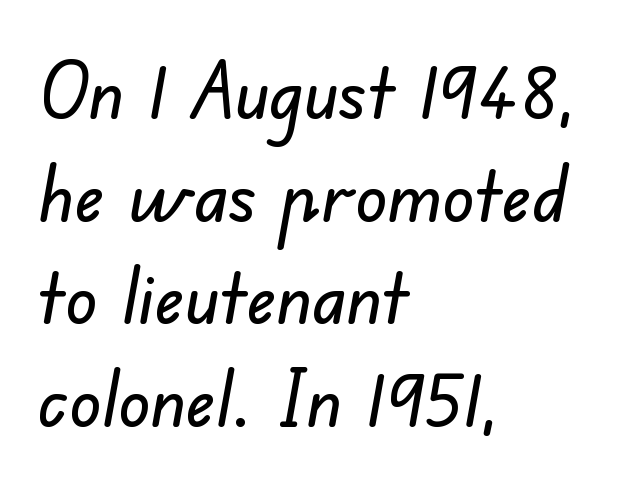
Q: Is the typeface a serif or a sans-serif typeface? A: Sans-serif.
Q: Is the text underlined? A: No.
Q: How is the paragraph aligned? A: Left-aligned.
Q: Is the spacing between letters normal or unusually wide? A: Normal.
Q: Is the spacing between lines tight, normal or loose? A: Normal.
Q: Width (condensed, normal, or wide)? A: Normal.
Q: Stroke contrast? A: Low.
Q: x-height? A: Small.
Q: Monospaced? A: No.
